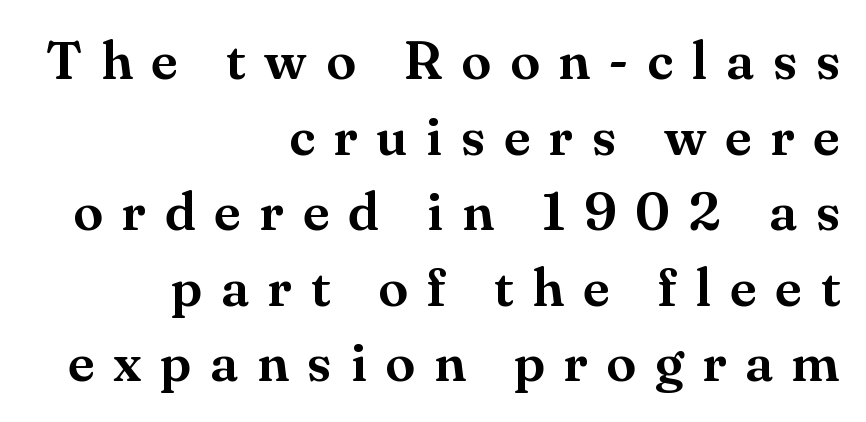
No italicization has been applied; the sample stays upright. A typesetter would call this heavily tracked-out type. Line spacing here is normal. Alignment: flush right.
